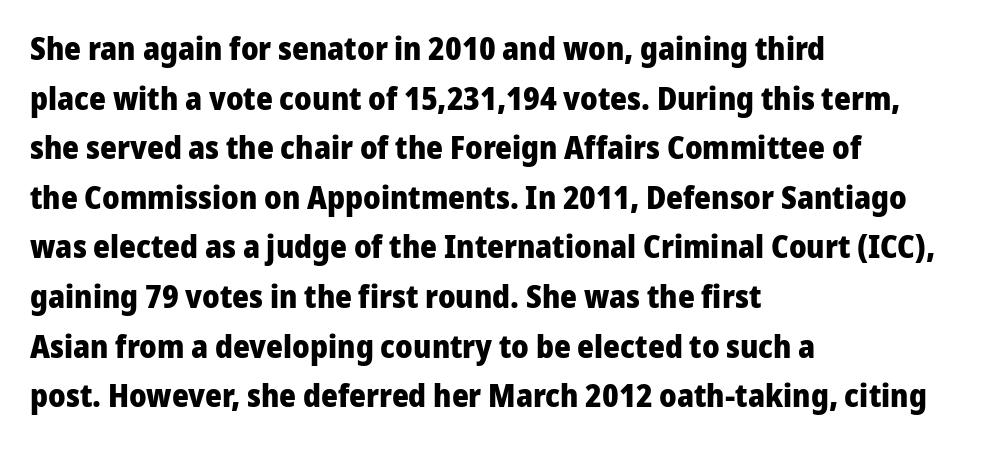
{"serif": "no", "italic": "no", "bold": "yes", "weight": "heavy", "width": "normal", "stroke_contrast": "low", "x_height": "medium", "monospaced": "no", "underline": "no", "align": "left", "line_spacing": "normal", "line_spacing_ratio": 1.55, "letter_spacing": "normal", "letter_spacing_em": 0.0, "glyph_px": 32}
